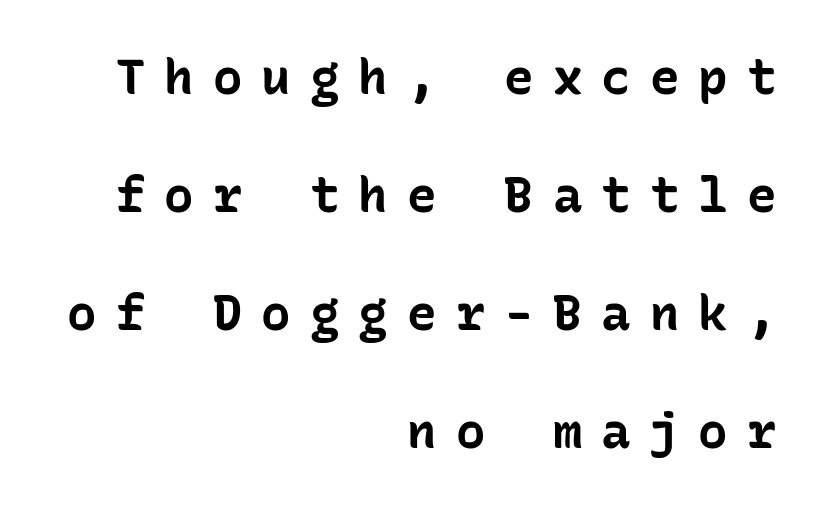
Does the leading feel generous? Absolutely, it's lavish. Display-style spreading of the glyphs; the letterfit is very open. The designer went with a sans here, leaving each stem footless. A typesetter would call this monospace, since all characters share one set width. Underlining? Definitely not there.
